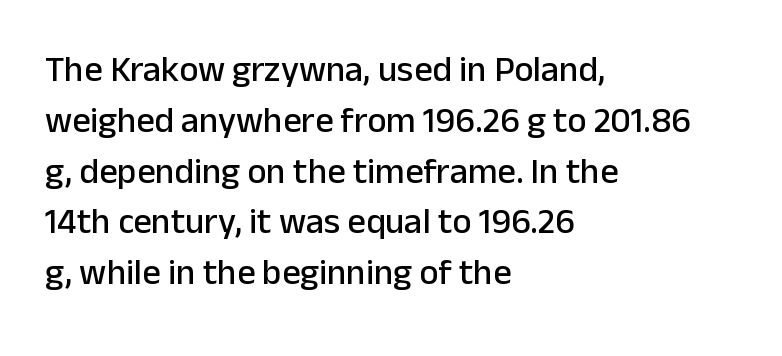
The image shows 36 px sans-serif type, upright; set left-aligned, normal line spacing (1.41x), normal letter spacing, not underlined; low stroke contrast and a medium x-height.
